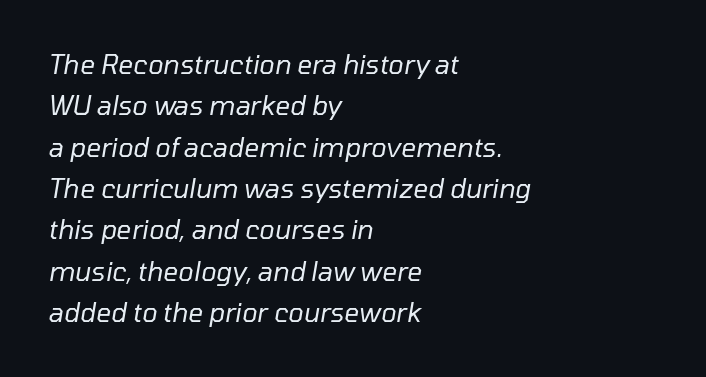
Horizontal bands of white between lines are of average thickness. Has an underline been added? It has not. The ragged edge is on the right, which tells us the setting is flush left. The rendering keeps characters at their native spacing. The axis of the letterforms is tilted away from vertical. Heft: none added — not bold.
